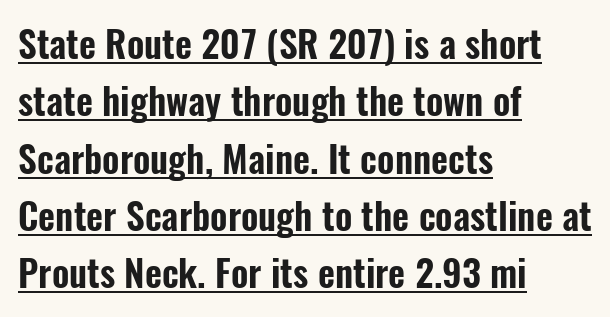
{"serif": "no", "italic": "no", "width": "condensed", "stroke_contrast": "low", "x_height": "medium", "monospaced": "no", "underline": "yes", "align": "left", "line_spacing": "normal", "line_spacing_ratio": 1.55, "letter_spacing": "normal", "letter_spacing_em": 0.0, "glyph_px": 37}
